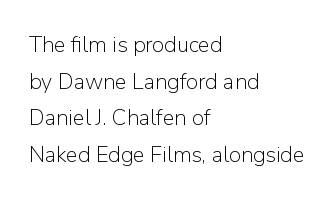
{"italic": "no", "bold": "no", "underline": "no", "align": "left", "line_spacing": "normal", "line_spacing_ratio": 1.66, "letter_spacing": "normal", "letter_spacing_em": 0.0, "glyph_px": 22}
